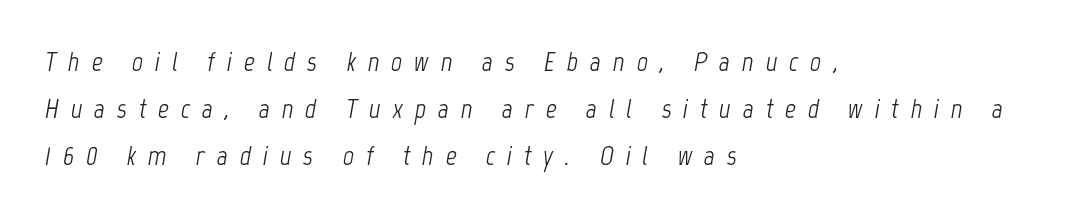
The tracking reads as deliberately expanded to a designer's eye. This rendering uses left alignment, leaving the right contour irregular. The axis of the letterforms is tilted away from vertical. Underline: absent. Summary of weight: not heavy and not bold.
